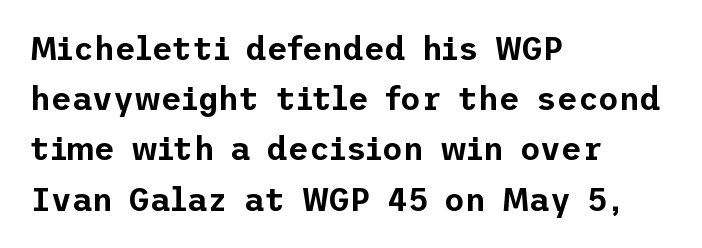
Notice how descenders clear the ascenders below comfortably — that's standard leading. Is this a sans? Yes — the strokes have no serifs. Ordinary non-slanted type is in use. The space directly below the letters is spotless.
